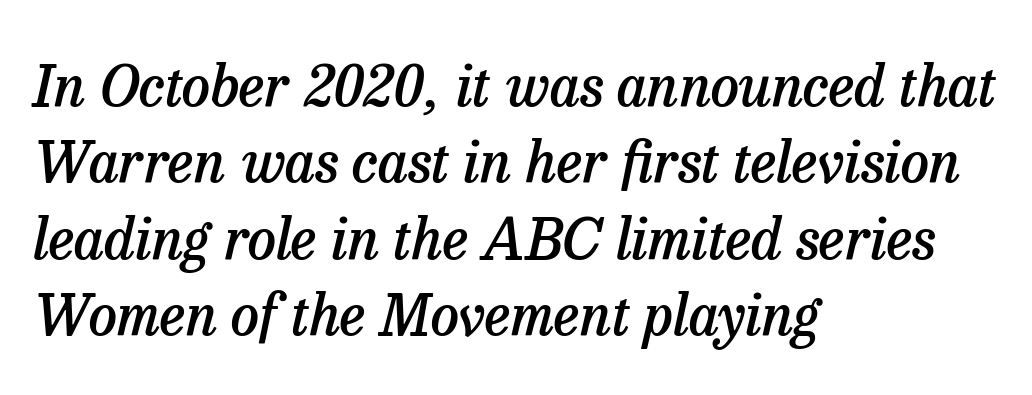
How heavy is the stroke? Medium-heavy — a semibold, shy of bold. The face used here is rendered with its standard letterfit. These lines are composed in type with serifs. The text carries the slant typical of an italic or oblique font. Plain, unruled lines of type. In terms of leading, this rendering sits right in the middle.
